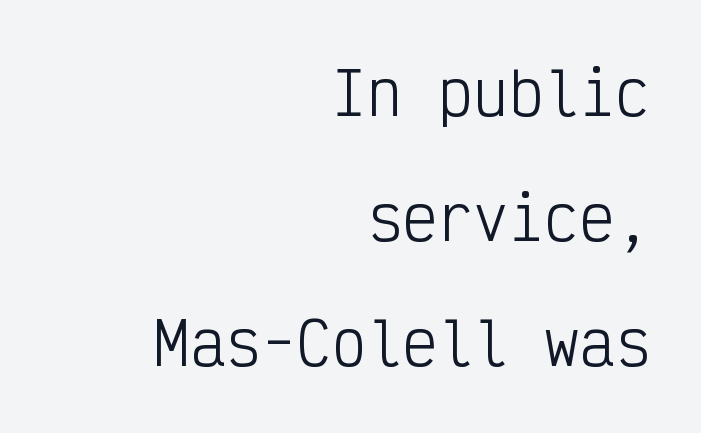
{"serif": "no", "italic": "no", "bold": "no", "weight": "light", "width": "condensed", "stroke_contrast": "low", "x_height": "medium", "monospaced": "yes", "underline": "no", "align": "right", "line_spacing": "loose", "line_spacing_ratio": 2.12, "letter_spacing": "normal", "letter_spacing_em": 0.0, "glyph_px": 59}
